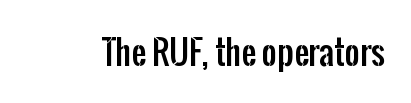
{"serif": "no", "italic": "no", "width": "condensed", "stroke_contrast": "low", "x_height": "medium", "monospaced": "no", "underline": "no", "letter_spacing": "normal", "letter_spacing_em": 0.0, "glyph_px": 33}
